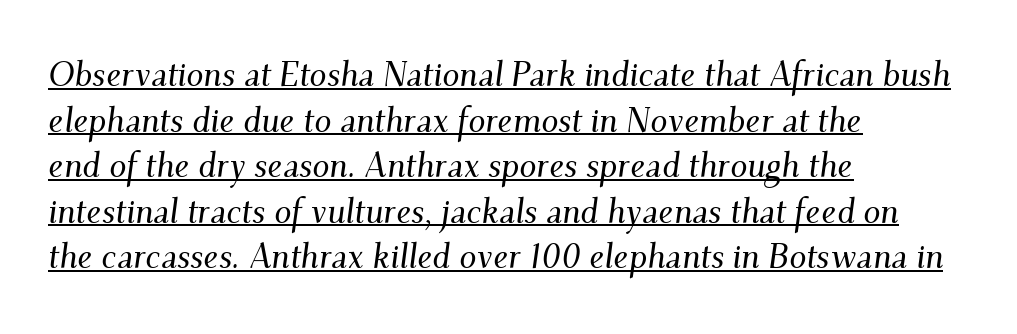
The image shows 34 px serif type, italic (leaning right); set left-aligned, normal line spacing (1.34x), normal letter spacing, underlined; medium stroke contrast and a small x-height.
